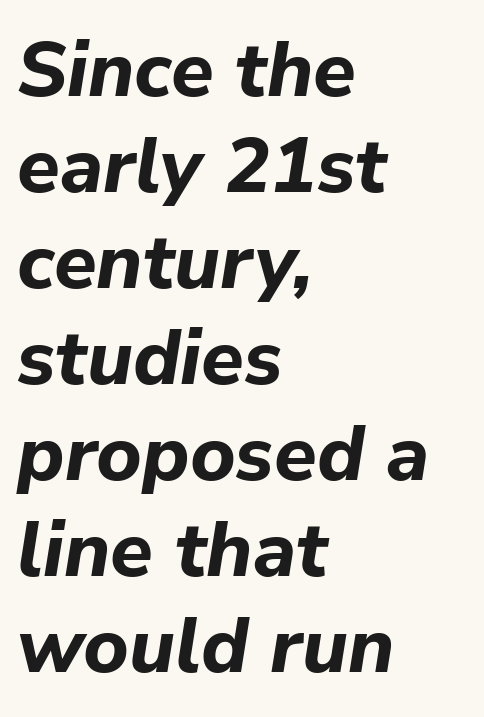
Underlining? Definitely not there. Yep, that's italic — everything's leaning. The glyphs have the mass of a bold cut. The rendering uses natural spacing where letterforms have individual widths. The line texture is even and compact thanks to regular tracking. Teacher's note: observe the even left margin — that is flush-left alignment.
